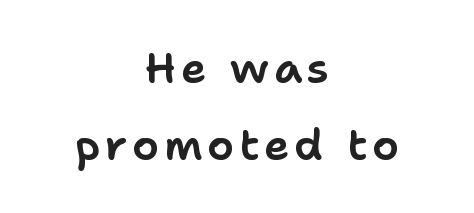
{"serif": "no", "italic": "no", "width": "normal", "stroke_contrast": "low", "x_height": "medium", "monospaced": "no", "underline": "no", "align": "center", "line_spacing_ratio": 1.79, "glyph_px": 43}
